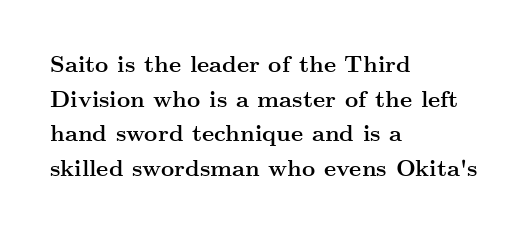
Q: Is the text bold? A: Yes.
Q: Is the text italic (slanted)? A: No, it is upright.
Q: Is the text underlined? A: No.
Q: How is the paragraph aligned? A: Left-aligned.
Q: Is the spacing between letters normal or unusually wide? A: Normal.
Q: Is the spacing between lines tight, normal or loose? A: Normal.
